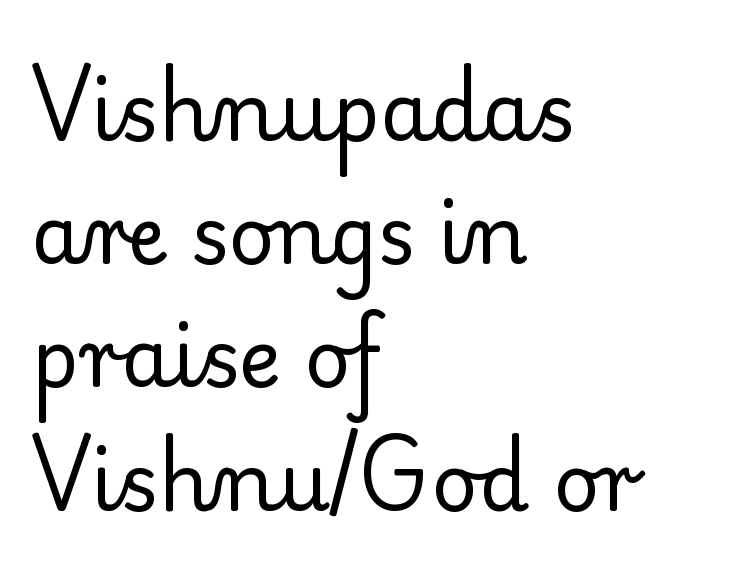
{"serif": "yes", "italic": "no", "bold": "no", "weight": "regular", "width": "normal", "stroke_contrast": "low", "x_height": "small", "monospaced": "no", "underline": "no", "align": "left", "line_spacing": "normal", "line_spacing_ratio": 1.54, "letter_spacing": "normal", "letter_spacing_em": 0.0, "glyph_px": 80}
